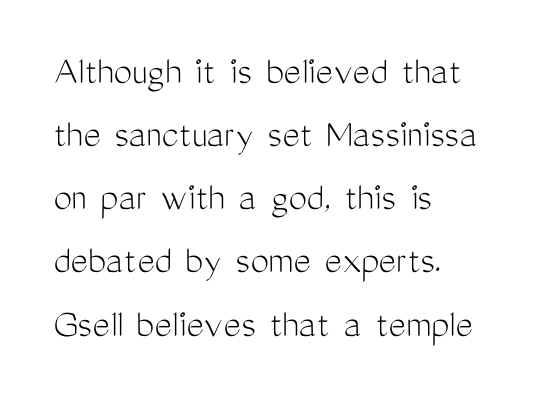
The image shows 41 px light, condensed sans-serif type, upright; set left-aligned, normal line spacing (1.54x), normal letter spacing, not underlined; medium stroke contrast and a medium x-height.
